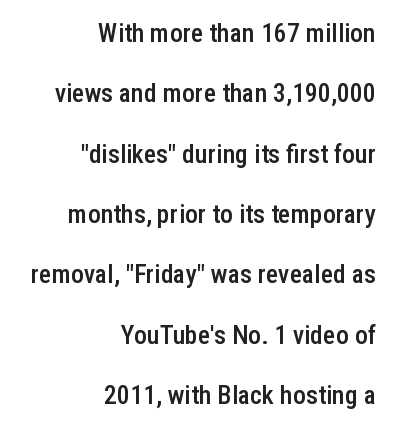
The image shows 26 px text type, upright; set right-aligned, loose line spacing (2.32x), normal letter spacing, not underlined.
